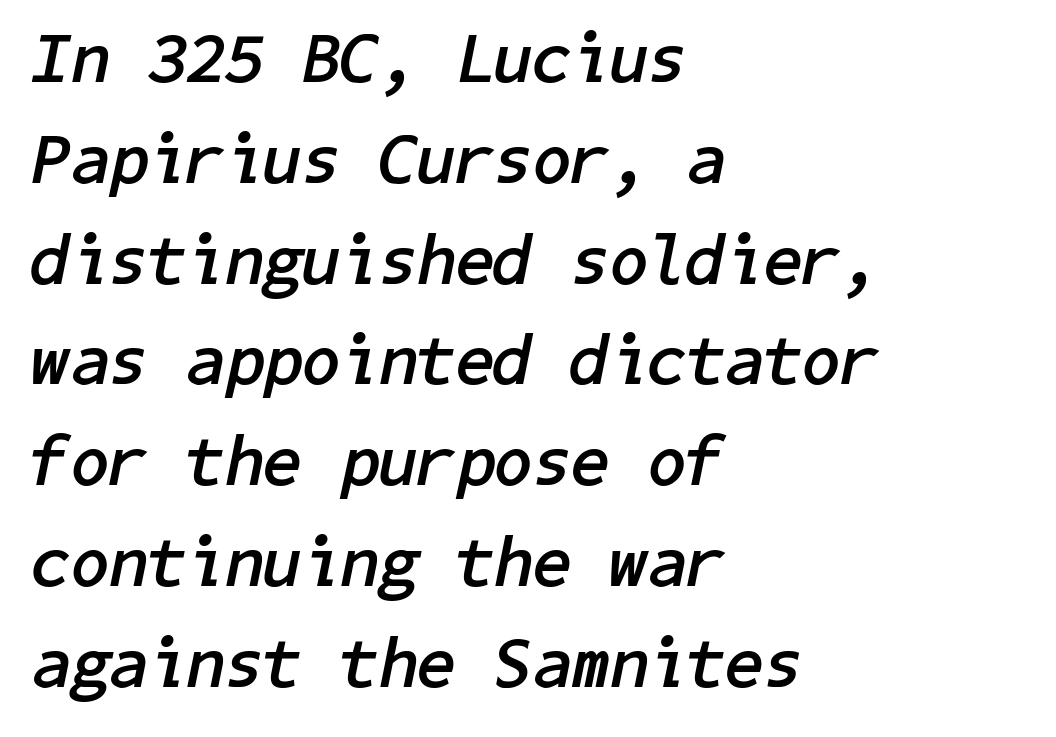
Q: Is the text bold? A: Yes.
Q: Is the text italic (slanted)? A: Yes, it leans right by about 11 degrees.
Q: Is the text underlined? A: No.
Q: How is the paragraph aligned? A: Left-aligned.
Q: Is the spacing between letters normal or unusually wide? A: Normal.
Q: Is the spacing between lines tight, normal or loose? A: Normal.
Q: Width (condensed, normal, or wide)? A: Normal.
Q: Stroke contrast? A: Low.
Q: x-height? A: Medium.
